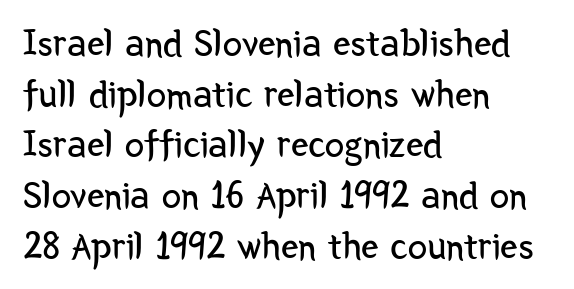
Q: Is the text bold? A: No.
Q: Is the text italic (slanted)? A: No, it is upright.
Q: Is the typeface a serif or a sans-serif typeface? A: Sans-serif.
Q: Is the text underlined? A: No.
Q: How is the paragraph aligned? A: Left-aligned.
Q: Is the spacing between letters normal or unusually wide? A: Normal.
Q: Is the spacing between lines tight, normal or loose? A: Normal.
Q: Width (condensed, normal, or wide)? A: Condensed.
Q: Stroke contrast? A: Low.
Q: x-height? A: Medium.
Q: Monospaced? A: No.
